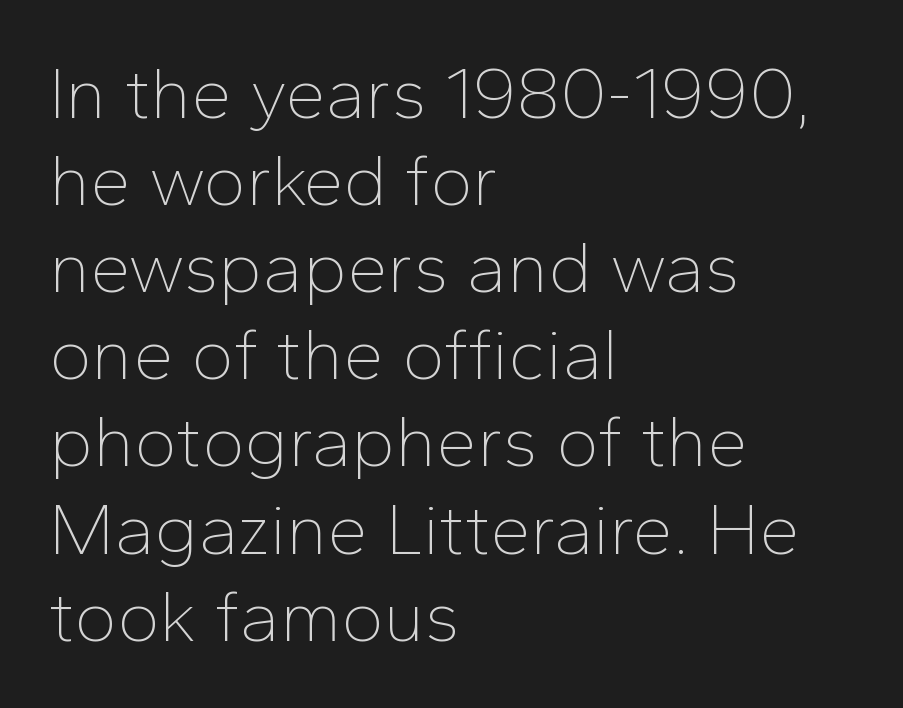
The image shows 72 px thin sans-serif type, upright; set left-aligned, line spacing 1.21x, normal letter spacing, not underlined; low stroke contrast and a medium x-height.
